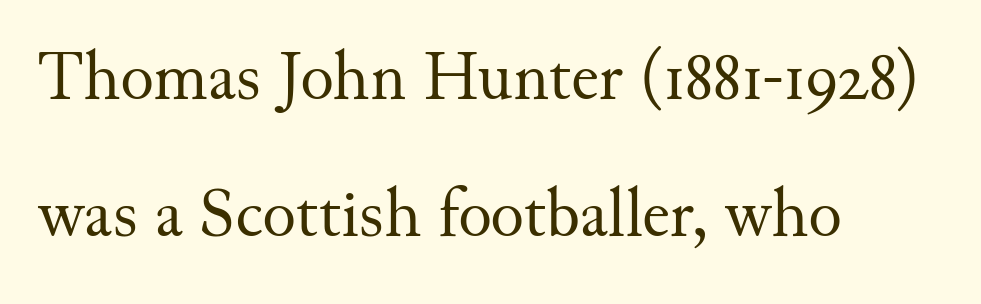
These lines stack with their left ends in a neat column. In terms of posture, this sample is upright. The strokes are not fattened; the text isn't bold. These lines keep a tight, regular rhythm from letter to letter.
